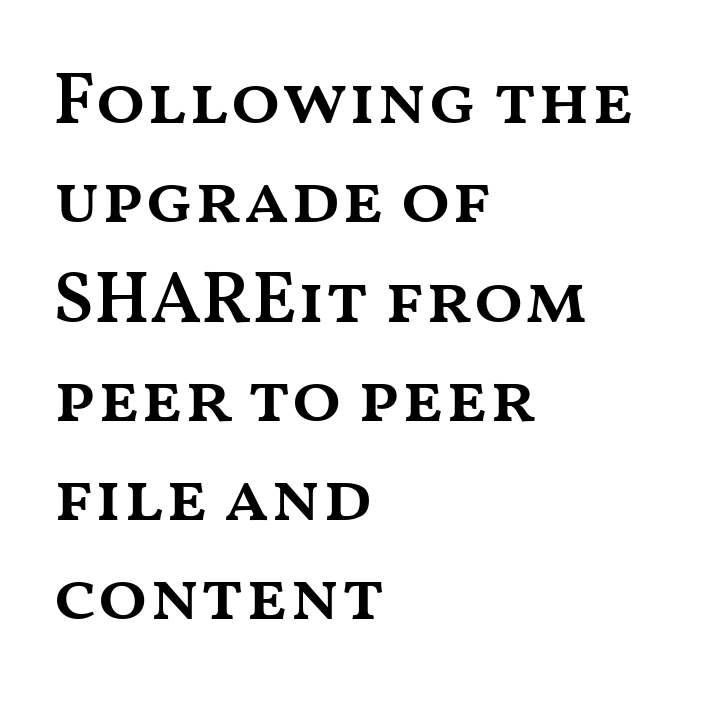
{"italic": "no", "bold": "semi", "weight": "semibold", "width": "wide", "stroke_contrast": "medium", "x_height": "medium", "monospaced": "no", "underline": "no", "align": "left", "line_spacing": "normal", "line_spacing_ratio": 1.36, "letter_spacing": "normal", "letter_spacing_em": 0.0, "glyph_px": 73}
